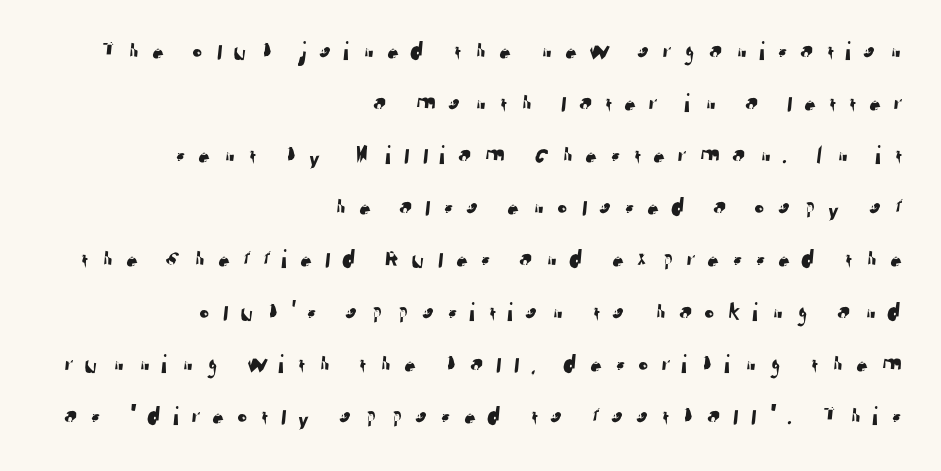
Q: Is the text underlined? A: No.
Q: How is the paragraph aligned? A: Right-aligned.
Q: Is the spacing between letters normal or unusually wide? A: Unusually wide.
Q: Is the spacing between lines tight, normal or loose? A: Loose.
